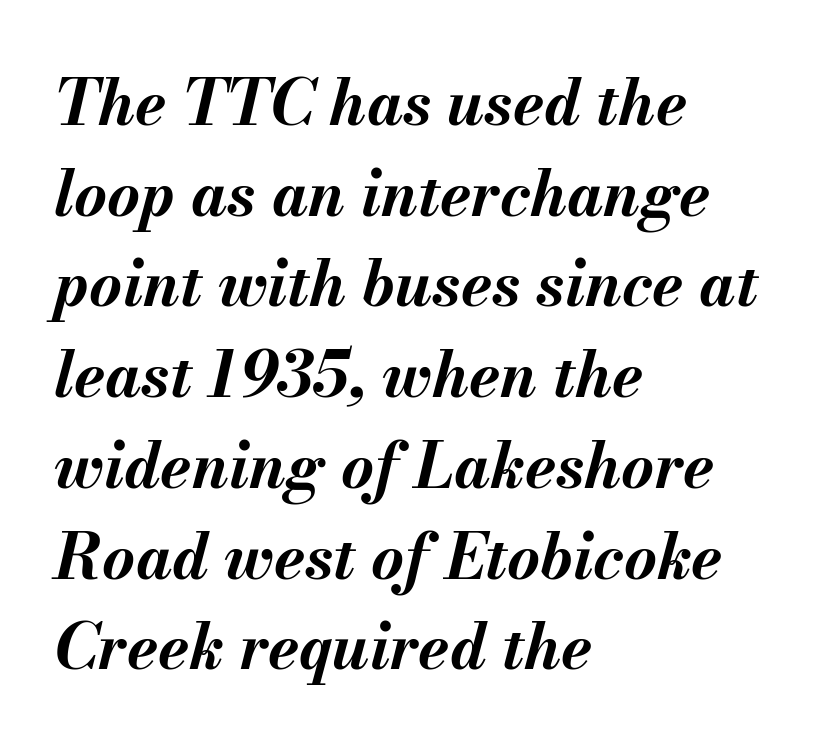
All the whitespace from short lines collects on the right. The passage shown is typed in a proportional face where columns would drift. Weight: bold. This is oblique type, the kind used for emphasis or titles. The specimen omits any rule beneath the text block's lines.
